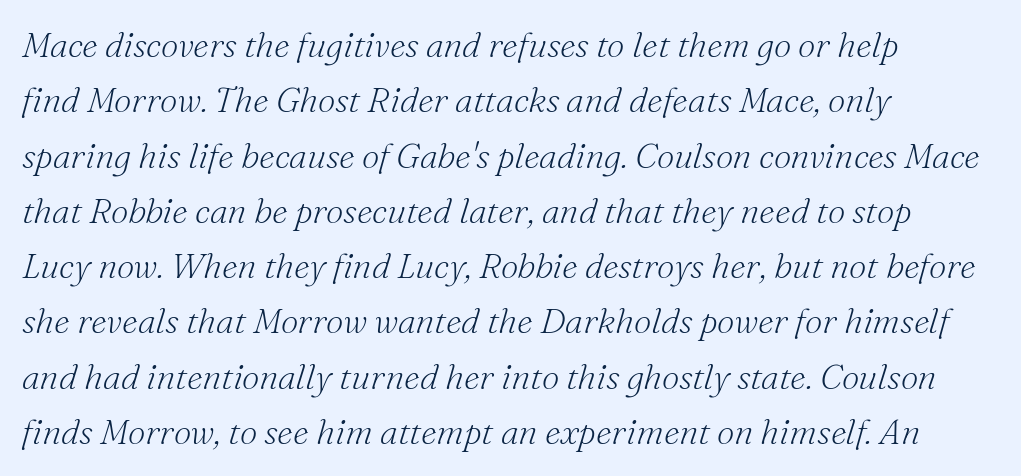
Q: Is the text bold? A: No.
Q: Is the text italic (slanted)? A: Yes, it leans right by about 16 degrees.
Q: Is the typeface a serif or a sans-serif typeface? A: Serif.
Q: Is the text underlined? A: No.
Q: How is the paragraph aligned? A: Left-aligned.
Q: Is the spacing between letters normal or unusually wide? A: Normal.
Q: Is the spacing between lines tight, normal or loose? A: Normal.
Q: Width (condensed, normal, or wide)? A: Normal.
Q: Stroke contrast? A: Medium.
Q: x-height? A: Small.
Q: Monospaced? A: No.
